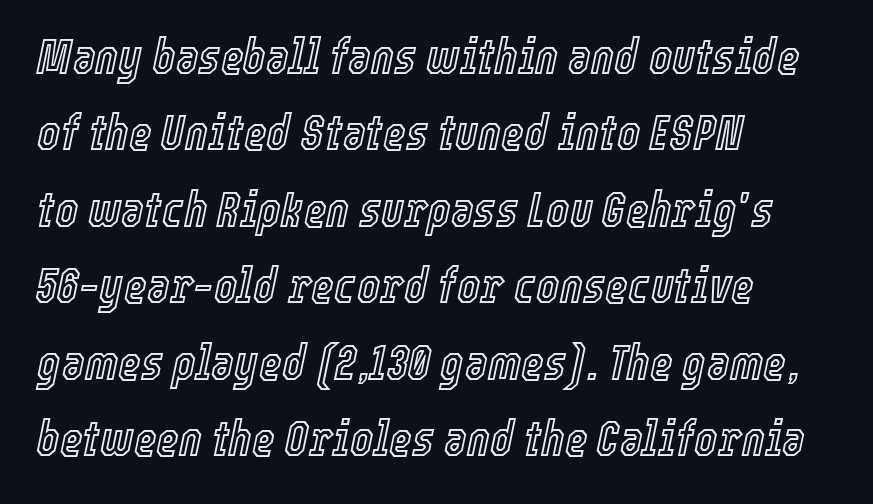
Q: Is the text italic (slanted)? A: Yes, it leans right by about 12 degrees.
Q: Is the text underlined? A: No.
Q: How is the paragraph aligned? A: Left-aligned.
Q: Is the spacing between letters normal or unusually wide? A: Normal.
Q: Is the spacing between lines tight, normal or loose? A: Normal.
Q: Width (condensed, normal, or wide)? A: Condensed.
Q: x-height? A: Medium.
Q: Monospaced? A: No.
